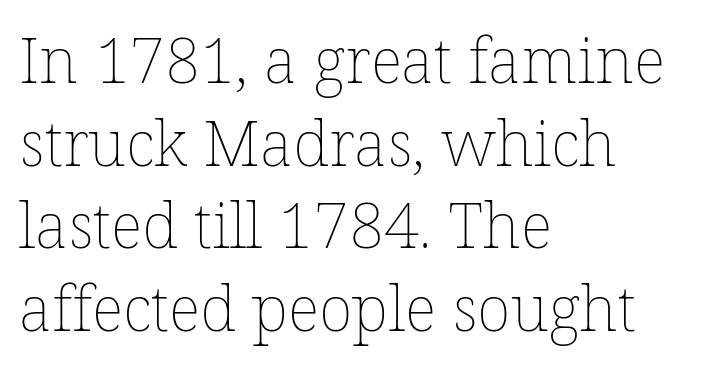
The image shows 63 px thin type, upright; set left-aligned, normal line spacing (1.31x), normal letter spacing, not underlined; low stroke contrast and a medium x-height.
